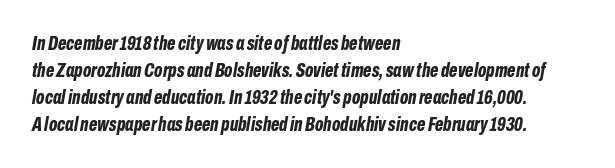
The image shows 20 px bold type, italic (leaning right); set left-aligned, normal line spacing (1.35x), normal letter spacing, not underlined.
